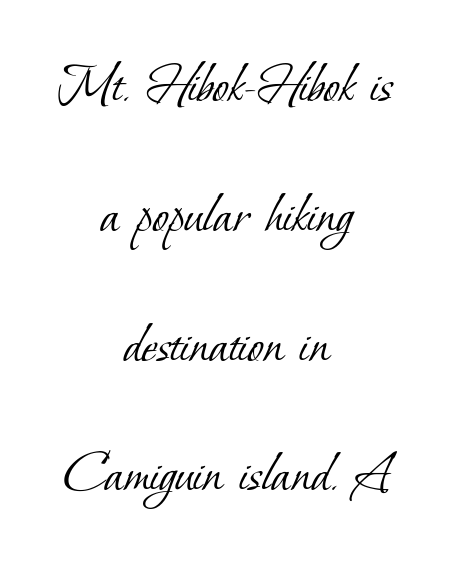
Q: Is the text bold? A: No.
Q: Is the typeface a serif or a sans-serif typeface? A: Serif.
Q: Is the text underlined? A: No.
Q: How is the paragraph aligned? A: Centered.
Q: Is the spacing between letters normal or unusually wide? A: Normal.
Q: Is the spacing between lines tight, normal or loose? A: Loose.
Q: Width (condensed, normal, or wide)? A: Normal.
Q: Stroke contrast? A: Low.
Q: x-height? A: Small.
Q: Monospaced? A: No.
